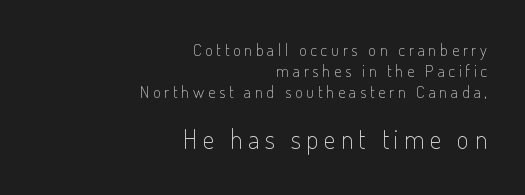
{"italic": "no", "bold": "no", "underline": "no", "align": "right", "line_spacing_ratio": 1.24, "letter_spacing": "wide", "letter_spacing_em": 0.21, "larger_block": "second", "size_ratio": 1.53, "glyph_px": 26}
